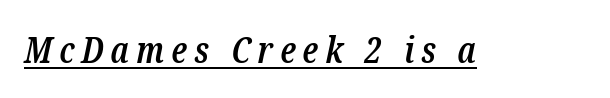
{"serif": "yes", "italic": "yes", "lean": "right", "slant_degrees": 12, "bold": "semi", "weight": "semibold", "width": "condensed", "stroke_contrast": "low", "x_height": "medium", "monospaced": "no", "underline": "yes", "letter_spacing": "wide", "letter_spacing_em": 0.2, "glyph_px": 36}
